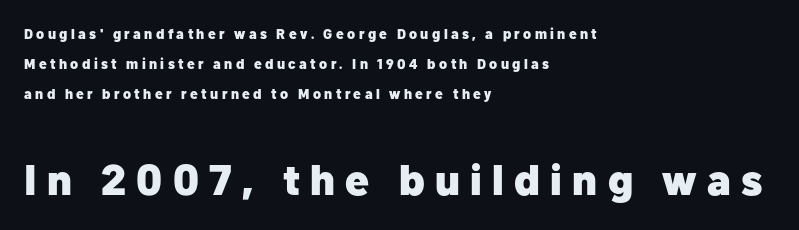
Q: Is the text bold? A: Yes.
Q: Is the text italic (slanted)? A: No, it is upright.
Q: Is the typeface a serif or a sans-serif typeface? A: Sans-serif.
Q: Is the text underlined? A: No.
Q: How is the paragraph aligned? A: Left-aligned.
Q: Is the spacing between letters normal or unusually wide? A: Unusually wide.
Q: Is the spacing between lines tight, normal or loose? A: Loose.
Q: Which block of text is set in a larger size, the first (top) or the second (bottom)? A: The second (bottom) one.
Q: Width (condensed, normal, or wide)? A: Normal.
Q: Stroke contrast? A: Low.
Q: x-height? A: Medium.
Q: Monospaced? A: No.
